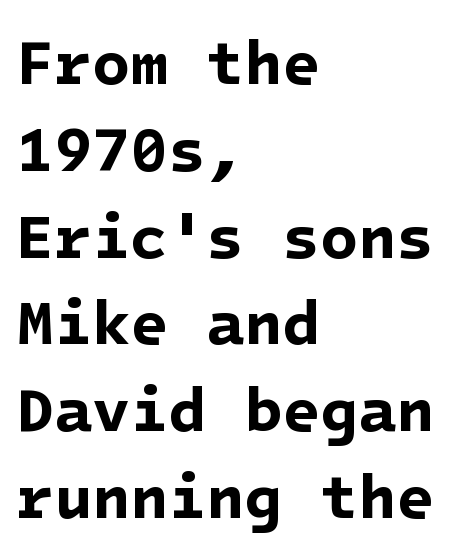
{"serif": "no", "bold": "yes", "weight": "bold", "width": "normal", "stroke_contrast": "low", "x_height": "medium", "underline": "no", "align": "left", "line_spacing": "normal", "line_spacing_ratio": 1.4, "letter_spacing": "normal", "letter_spacing_em": 0.0, "glyph_px": 62}
